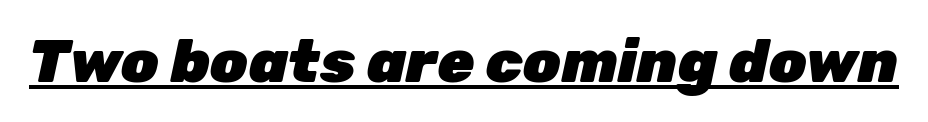
Q: Is the text bold? A: Yes.
Q: Is the text italic (slanted)? A: Yes, it leans right by about 12 degrees.
Q: Is the text underlined? A: Yes.
Q: Is the spacing between letters normal or unusually wide? A: Normal.
Q: Width (condensed, normal, or wide)? A: Normal.
Q: Stroke contrast? A: Low.
Q: x-height? A: Medium.
Q: Monospaced? A: No.
